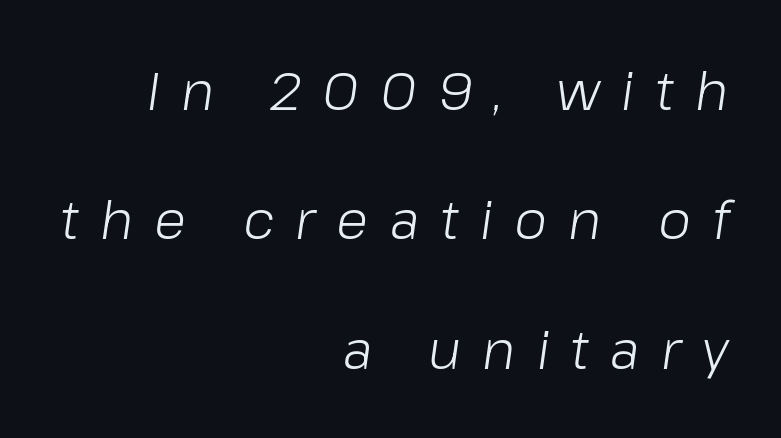
Q: Is the text bold? A: No.
Q: Is the text italic (slanted)? A: Yes, it leans right by about 8 degrees.
Q: Is the text underlined? A: No.
Q: How is the paragraph aligned? A: Right-aligned.
Q: Is the spacing between letters normal or unusually wide? A: Unusually wide.
Q: Is the spacing between lines tight, normal or loose? A: Loose.
Q: Width (condensed, normal, or wide)? A: Normal.
Q: Stroke contrast? A: Low.
Q: x-height? A: Medium.
Q: Monospaced? A: No.
